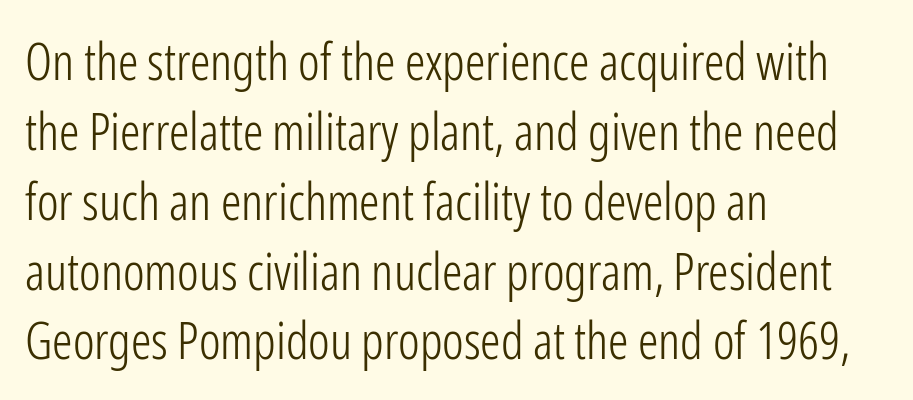
The image shows 51 px light, condensed sans-serif type, upright; set left-aligned, normal line spacing (1.37x), normal letter spacing, not underlined; low stroke contrast and a medium x-height.
